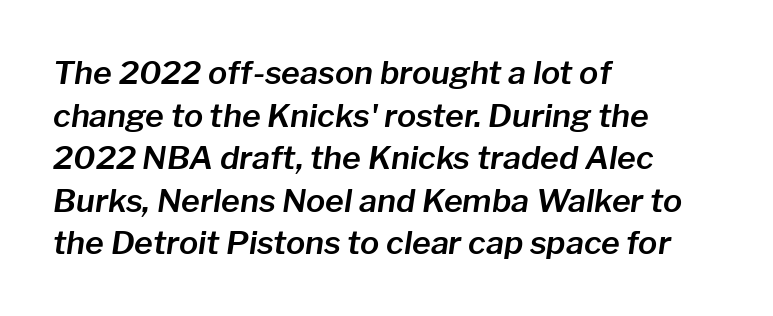
Q: Is the text italic (slanted)? A: Yes, it leans right by about 8 degrees.
Q: Is the text underlined? A: No.
Q: How is the paragraph aligned? A: Left-aligned.
Q: Is the spacing between letters normal or unusually wide? A: Normal.
Q: Is the spacing between lines tight, normal or loose? A: Normal.
Q: Width (condensed, normal, or wide)? A: Normal.
Q: Stroke contrast? A: Low.
Q: x-height? A: Medium.
Q: Monospaced? A: No.
